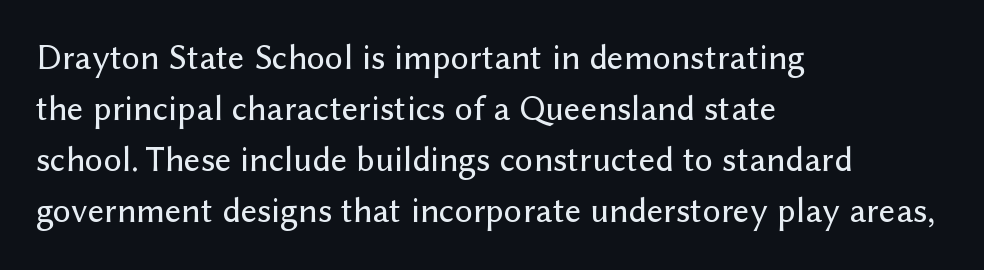
{"serif": "no", "italic": "no", "width": "normal", "stroke_contrast": "low", "x_height": "medium", "monospaced": "no", "underline": "no", "align": "left", "line_spacing": "normal", "line_spacing_ratio": 1.42, "letter_spacing": "normal", "letter_spacing_em": 0.0, "glyph_px": 36}
